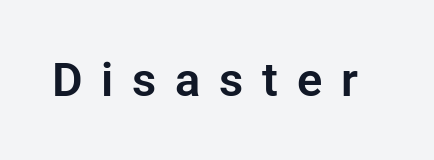
The image shows 47 px sans-serif type, upright; set unusually wide letter spacing (+0.4 em), not underlined; low stroke contrast and a medium x-height.
